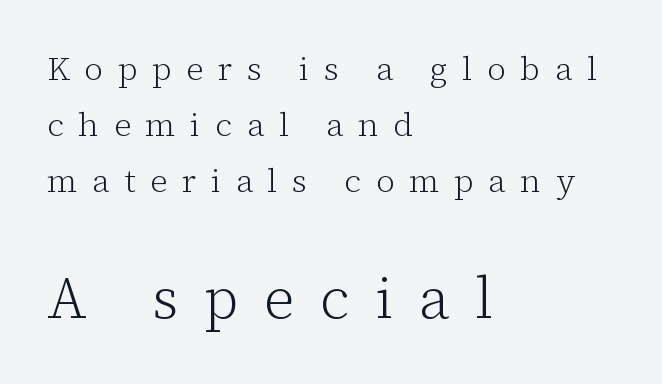
The image shows 58 px light serif type, upright; set left-aligned, normal line spacing (1.69x), unusually wide letter spacing (+0.44 em), not underlined; the second (bottom) block is 1.76x larger; low stroke contrast and a medium x-height.
